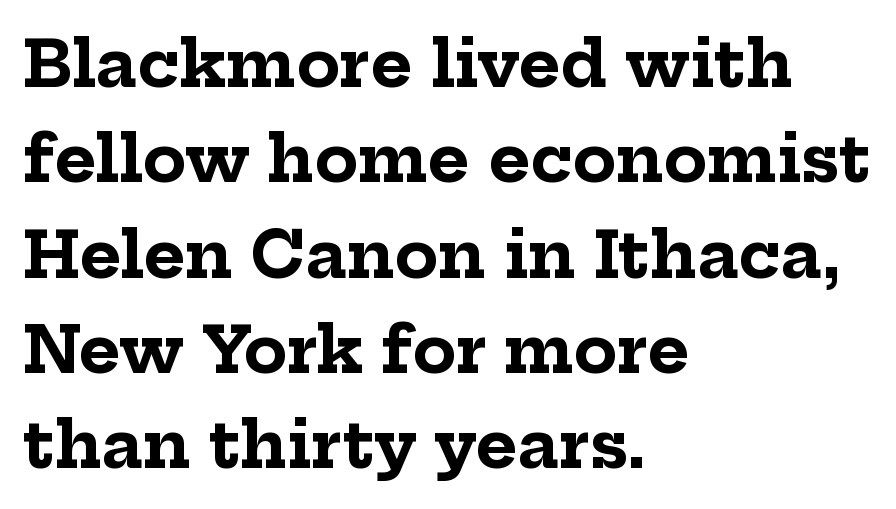
Q: Is the text bold? A: Yes.
Q: Is the text italic (slanted)? A: No, it is upright.
Q: Is the typeface a serif or a sans-serif typeface? A: Serif.
Q: Is the text underlined? A: No.
Q: How is the paragraph aligned? A: Left-aligned.
Q: Is the spacing between letters normal or unusually wide? A: Normal.
Q: Is the spacing between lines tight, normal or loose? A: Normal.
Q: Width (condensed, normal, or wide)? A: Normal.
Q: Stroke contrast? A: Low.
Q: x-height? A: Medium.
Q: Monospaced? A: No.
